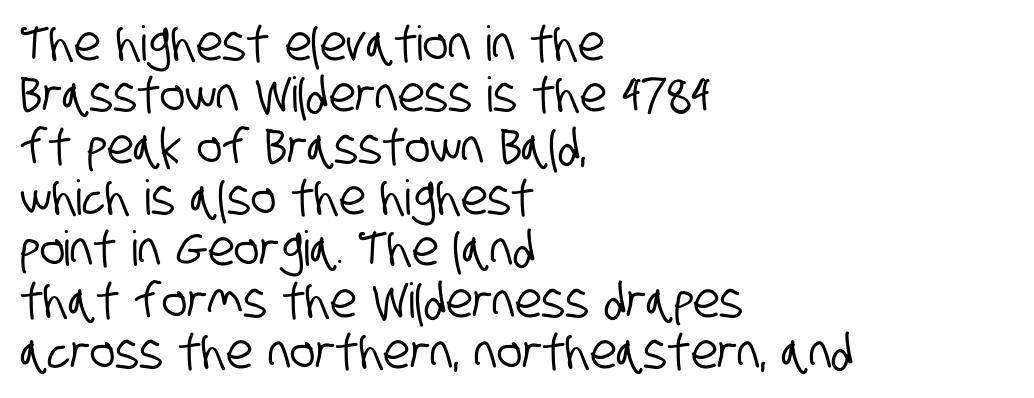
{"serif": "no", "width": "condensed", "stroke_contrast": "low", "x_height": "large", "monospaced": "no", "underline": "no", "align": "left", "line_spacing": "tight", "line_spacing_ratio": 1.07, "letter_spacing": "normal", "letter_spacing_em": 0.0, "glyph_px": 48}
